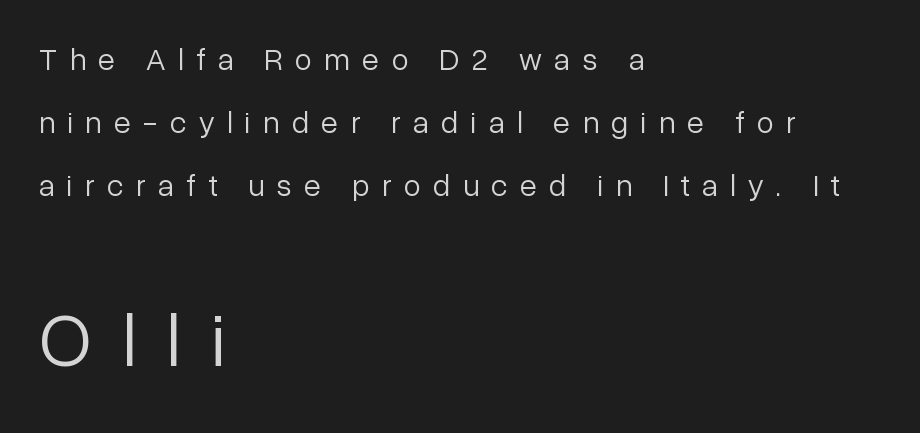
Which of the two is more prominent by size? The second, at the bottom. The letterforms sit at book weight or below. Think of a printed novel: that variable character pitch is what you see here. The gap between lines stays unmarked.
